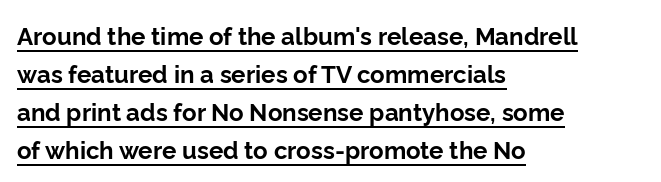
{"italic": "no", "bold": "yes", "underline": "yes", "align": "left", "line_spacing": "normal", "line_spacing_ratio": 1.58, "letter_spacing": "normal", "letter_spacing_em": 0.0, "glyph_px": 24}
